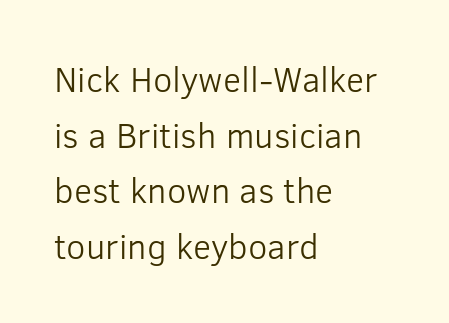
Q: Is the text bold? A: No.
Q: Is the text italic (slanted)? A: No, it is upright.
Q: Is the typeface a serif or a sans-serif typeface? A: Sans-serif.
Q: Is the text underlined? A: No.
Q: How is the paragraph aligned? A: Left-aligned.
Q: Is the spacing between letters normal or unusually wide? A: Normal.
Q: Is the spacing between lines tight, normal or loose? A: Normal.
Q: Width (condensed, normal, or wide)? A: Normal.
Q: Stroke contrast? A: Low.
Q: x-height? A: Medium.
Q: Monospaced? A: No.
